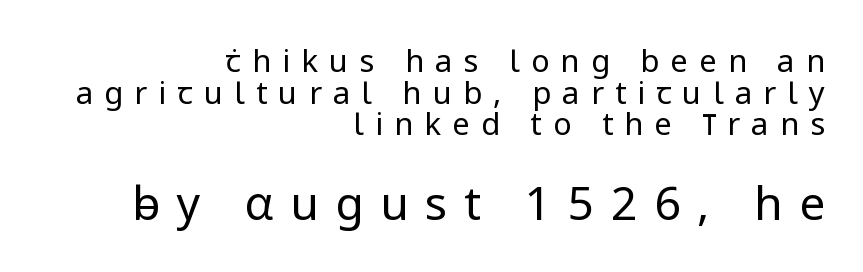
The image shows 46 px regular-weight sans-serif type, upright; set right-aligned, tight line spacing (1.02x), unusually wide letter spacing (+0.36 em), not underlined; the second (bottom) block is 1.48x larger; low stroke contrast and a medium x-height.
